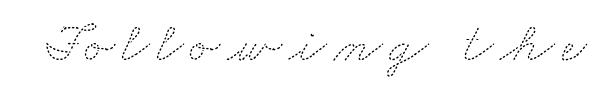
The image shows 56 px thin, wide type; set not underlined; medium stroke contrast and a small x-height.
